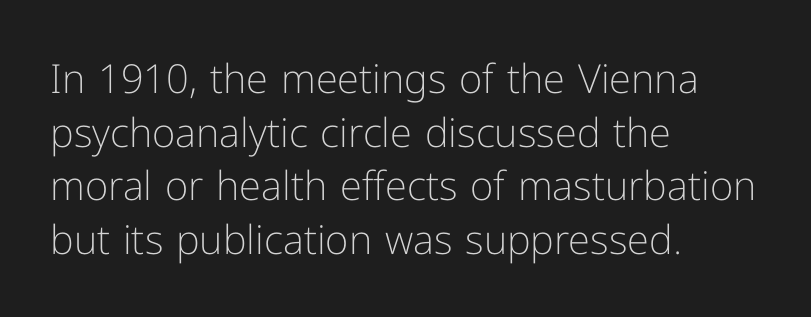
Each stroke keeps to a modest, everyday thickness or less. The rendering anchors every line to the left-hand side. Character widths vary here, with narrow letters taking less room than wide ones. Italic: no, the glyphs are upright roman.
